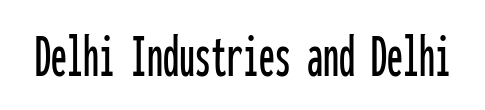
Q: Is the text italic (slanted)? A: No, it is upright.
Q: Is the typeface a serif or a sans-serif typeface? A: Sans-serif.
Q: Is the text underlined? A: No.
Q: Is the spacing between letters normal or unusually wide? A: Normal.
Q: Width (condensed, normal, or wide)? A: Condensed.
Q: Stroke contrast? A: Low.
Q: x-height? A: Medium.
Q: Monospaced? A: Yes.
